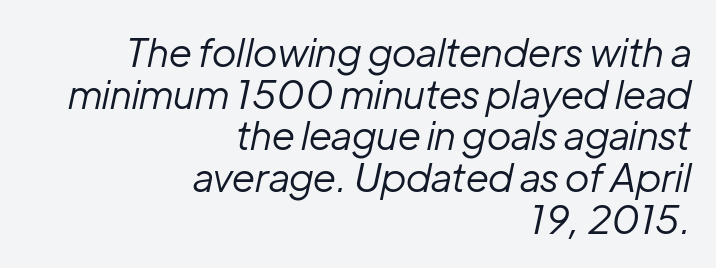
The letterforms sit shoulder to shoulder at normal distance. Bare-footed words on every line. A typesetter would call this leading minimal, almost set solid. Italic? Definitely — the glyphs are oblique.
